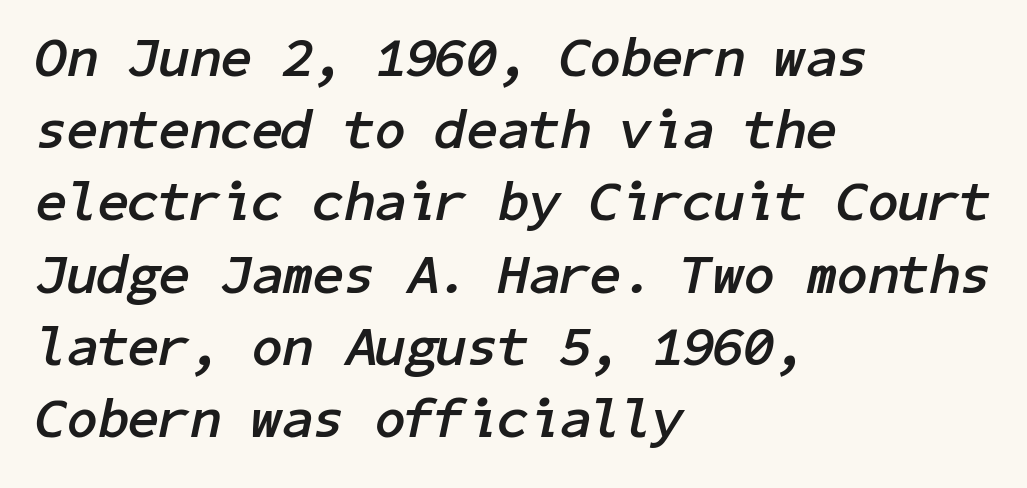
{"italic": "yes", "lean": "right", "slant_degrees": 11, "bold": "yes", "weight": "semibold", "width": "normal", "stroke_contrast": "low", "x_height": "medium", "underline": "no", "align": "left", "line_spacing": "normal", "line_spacing_ratio": 1.29, "letter_spacing": "normal", "letter_spacing_em": 0.0, "glyph_px": 56}
